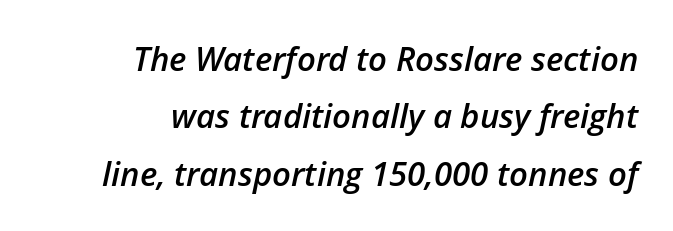
The image shows 33 px semibold type, italic (leaning right); set right-aligned, line spacing 1.74x, normal letter spacing, not underlined; low stroke contrast and a medium x-height.
